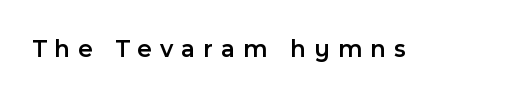
Each row of text sits above clean, open space. The lettering stays uniformly vertical, giving the passage a roman look. The glyphs have the mass of a demibold cut, below bold. Is the letter spacing exaggerated? Yes — the characters are pushed far apart.
